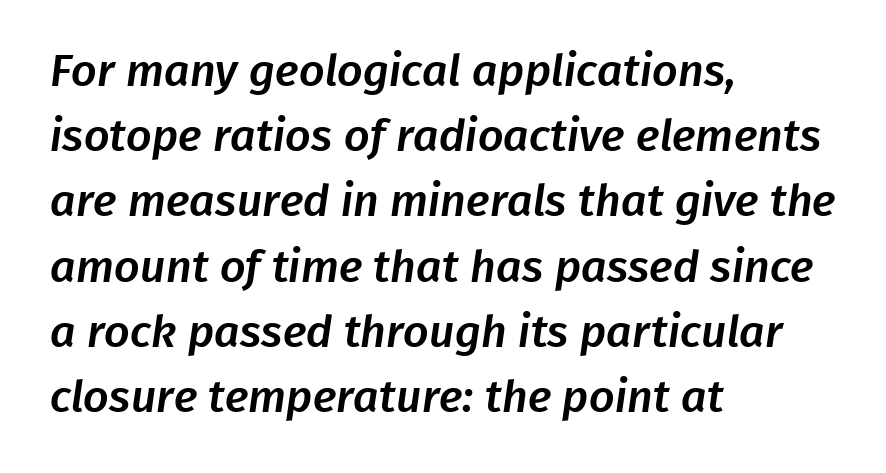
{"serif": "no", "width": "normal", "stroke_contrast": "low", "x_height": "medium", "monospaced": "no", "underline": "no", "align": "left", "line_spacing": "normal", "line_spacing_ratio": 1.45, "letter_spacing": "normal", "letter_spacing_em": 0.0, "glyph_px": 45}
